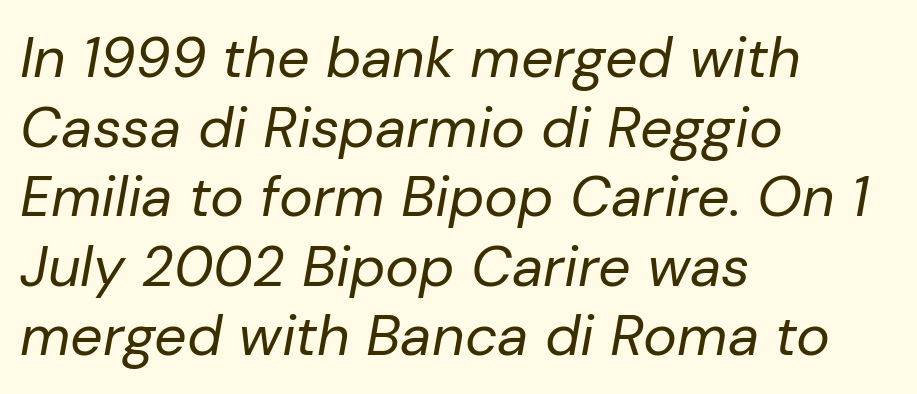
The image shows 57 px regular-weight type, italic (leaning right); set left-aligned, line spacing 1.22x, normal letter spacing, not underlined; low stroke contrast and a medium x-height.
